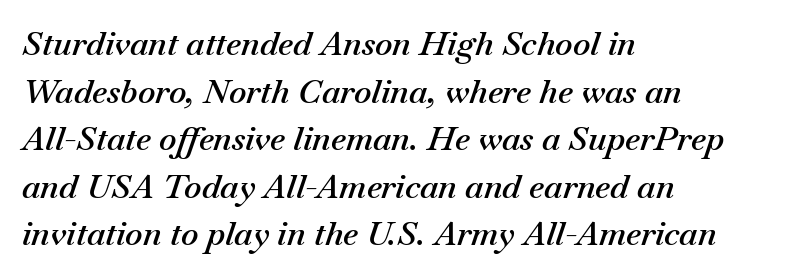
As a designer I'd log this as weight 600, semibold. Vertically, the passage feels balanced, rows spaced as you'd expect. Line starts are locked; line ends wander. Letters rest on an invisible, unmarked baseline. Slant detected: the letters are inclined.
